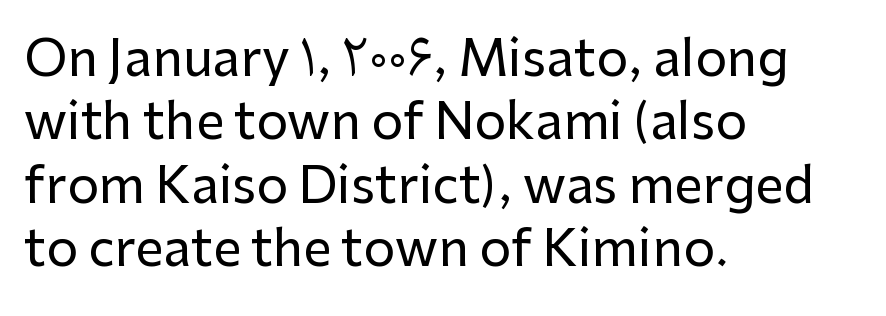
Q: Is the text italic (slanted)? A: No, it is upright.
Q: Is the typeface a serif or a sans-serif typeface? A: Sans-serif.
Q: Is the text underlined? A: No.
Q: How is the paragraph aligned? A: Left-aligned.
Q: Is the spacing between letters normal or unusually wide? A: Normal.
Q: Is the spacing between lines tight, normal or loose? A: Normal.
Q: Width (condensed, normal, or wide)? A: Normal.
Q: Stroke contrast? A: Low.
Q: x-height? A: Medium.
Q: Monospaced? A: No.
